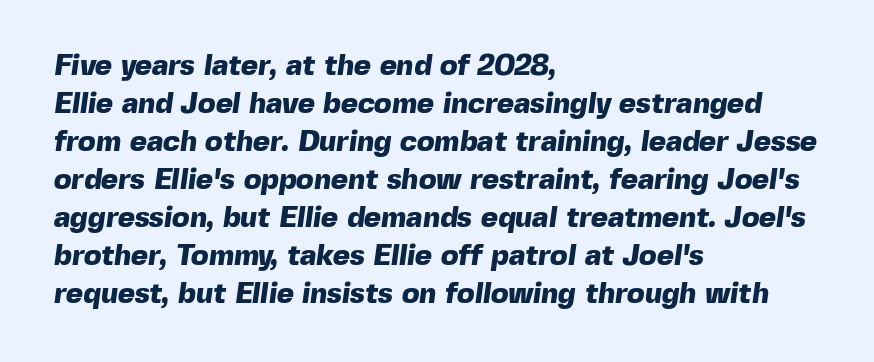
The image shows 29 px heavy sans-serif type; set left-aligned, normal line spacing (1.31x), normal letter spacing, not underlined; a medium x-height.
